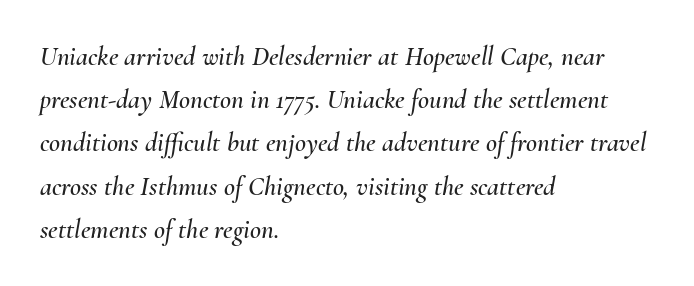
{"italic": "yes", "lean": "right", "slant_degrees": 10, "underline": "no", "align": "left", "line_spacing": "normal", "line_spacing_ratio": 1.6, "letter_spacing": "normal", "letter_spacing_em": 0.0, "glyph_px": 27}
